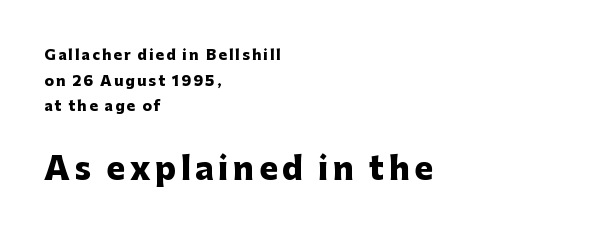
Q: Is the text bold? A: Yes.
Q: Is the text italic (slanted)? A: No, it is upright.
Q: Is the typeface a serif or a sans-serif typeface? A: Sans-serif.
Q: Is the text underlined? A: No.
Q: How is the paragraph aligned? A: Left-aligned.
Q: Which block of text is set in a larger size, the first (top) or the second (bottom)? A: The second (bottom) one.
Q: Width (condensed, normal, or wide)? A: Normal.
Q: Stroke contrast? A: Low.
Q: x-height? A: Medium.
Q: Monospaced? A: No.
